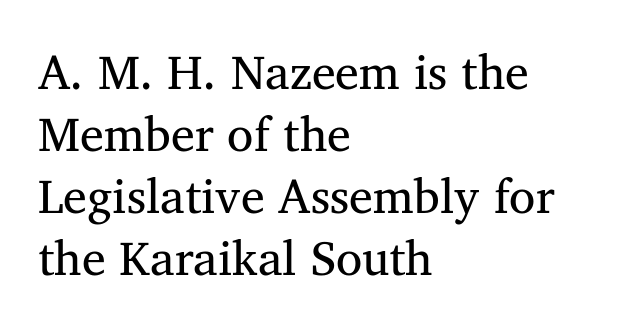
Stem width sits at or under what a default text font uses. Nobody touched the tracking dial on this one. Style check: upright. You could not count columns in this text — the font is proportionally spaced.
